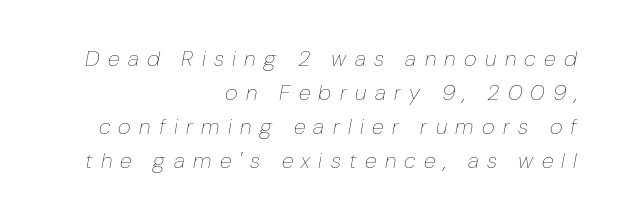
Normally led — the rows are evenly, conventionally spaced. The rendering anchors every line to the right-hand side. The axis of the letterforms is tilted away from vertical. The typesetting does not lean heavy: it is not bold. The gaps between neighbouring characters are conspicuously large.
